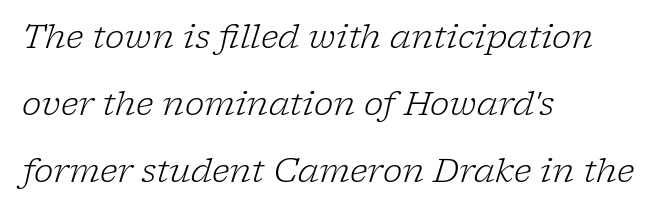
Q: Is the text bold? A: No.
Q: Is the text italic (slanted)? A: Yes, it leans right by about 17 degrees.
Q: Is the typeface a serif or a sans-serif typeface? A: Serif.
Q: Is the text underlined? A: No.
Q: How is the paragraph aligned? A: Left-aligned.
Q: Is the spacing between letters normal or unusually wide? A: Normal.
Q: Is the spacing between lines tight, normal or loose? A: Loose.
Q: Width (condensed, normal, or wide)? A: Normal.
Q: Stroke contrast? A: Low.
Q: x-height? A: Medium.
Q: Monospaced? A: No.
